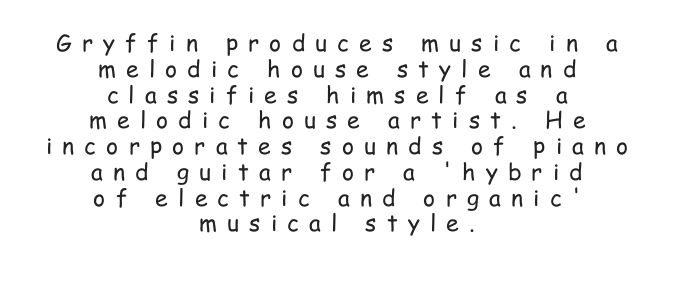
Every row of glyphs is offset so its center matches the block's center. The typography opts for an upright posture over an oblique one. The passage shown is not bold in any degree. Does the leading feel generous? Not at all — it's pinched. The letters are spread apart with noticeably loose tracking.
